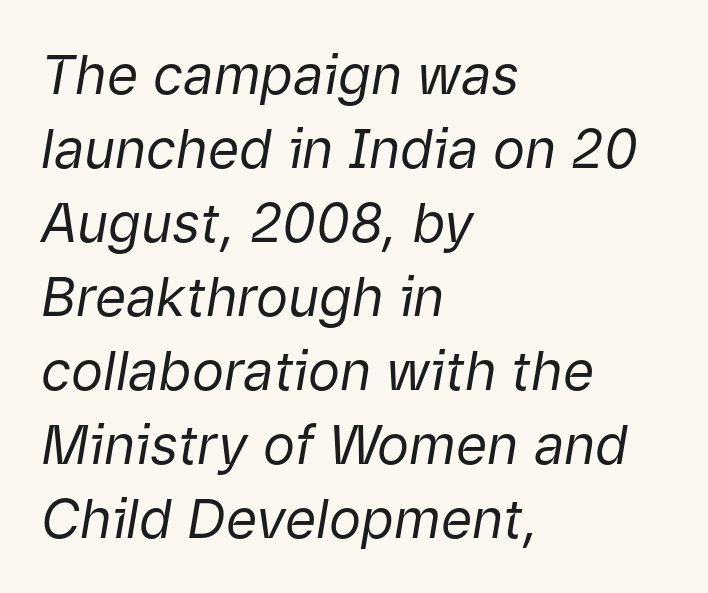
Q: Is the text bold? A: No.
Q: Is the text italic (slanted)? A: Yes, it leans right by about 9 degrees.
Q: Is the text underlined? A: No.
Q: How is the paragraph aligned? A: Left-aligned.
Q: Is the spacing between letters normal or unusually wide? A: Normal.
Q: Is the spacing between lines tight, normal or loose? A: Normal.
Q: Width (condensed, normal, or wide)? A: Normal.
Q: Stroke contrast? A: Low.
Q: x-height? A: Medium.
Q: Monospaced? A: No.
